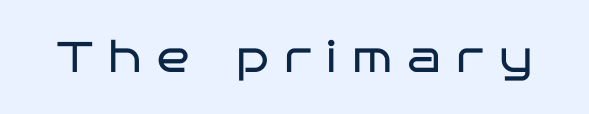
{"serif": "no", "italic": "no", "bold": "no", "weight": "regular", "width": "wide", "stroke_contrast": "low", "x_height": "large", "monospaced": "no", "underline": "no", "letter_spacing": "wide", "letter_spacing_em": 0.36, "glyph_px": 43}
